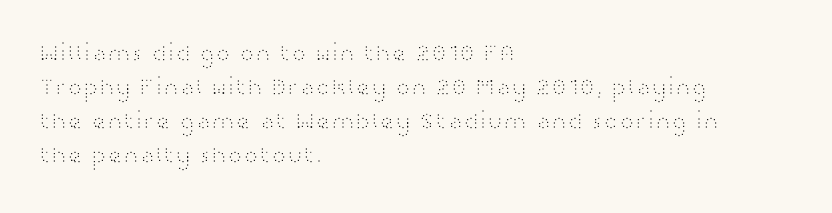
The image shows 24 px text type, upright; set left-aligned, normal line spacing (1.42x), normal letter spacing, not underlined.
